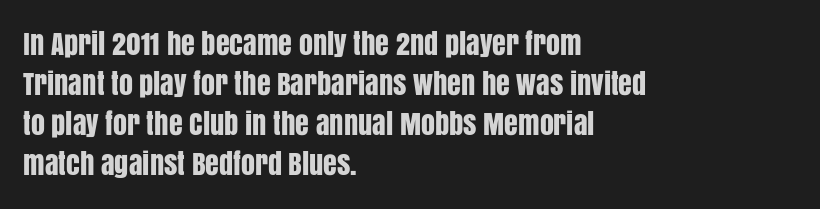
Q: Is the text italic (slanted)? A: No, it is upright.
Q: Is the typeface a serif or a sans-serif typeface? A: Sans-serif.
Q: Is the text underlined? A: No.
Q: How is the paragraph aligned? A: Left-aligned.
Q: Is the spacing between letters normal or unusually wide? A: Normal.
Q: Is the spacing between lines tight, normal or loose? A: Normal.
Q: Width (condensed, normal, or wide)? A: Condensed.
Q: Stroke contrast? A: Low.
Q: x-height? A: Large.
Q: Monospaced? A: No.
